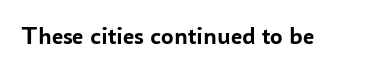
The image shows 25 px bold type, upright; set normal letter spacing, not underlined.
